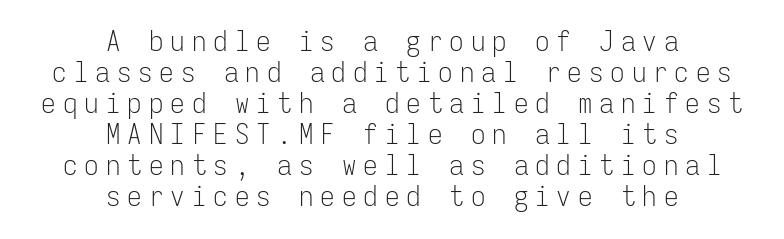
A typesetter would call this monospace, since all characters share one set width. The line texture is sparse and dotted thanks to wide tracking. Line spacing here is tight. Font category for this specimen: sans-serif. The zone under the glyphs is completely vacant.
